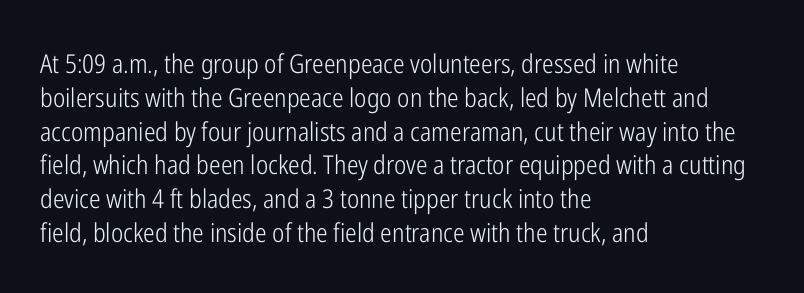
{"italic": "no", "bold": "no", "underline": "no", "align": "left", "line_spacing": "normal", "line_spacing_ratio": 1.3, "letter_spacing": "normal", "letter_spacing_em": 0.0, "glyph_px": 26}
